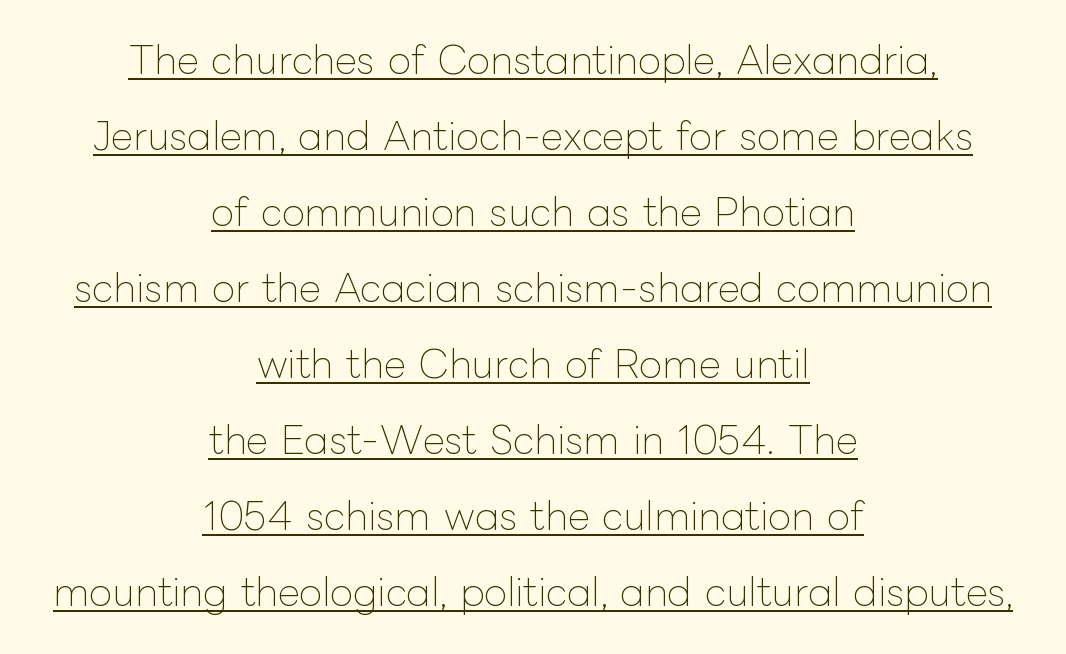
Notice the wide empty band between every row — that's loose leading. Does the copy run flush right? No — it is centered line by line. Check the space under the baseline: a stroke is drawn there. Each letter keeps its own natural width here, so spacing adapts to shape. Style check: upright. Between one letter and the next there's only the usual sliver of space.
